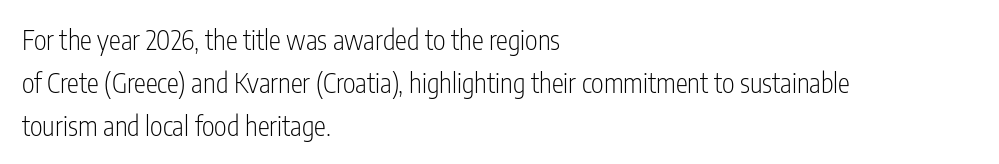
Line beginnings align vertically; line endings do not. Quick note: not italic, upright. No chunkiness to these letters — they're not bold. Default kerning and tracking; the words read as compact shapes.
